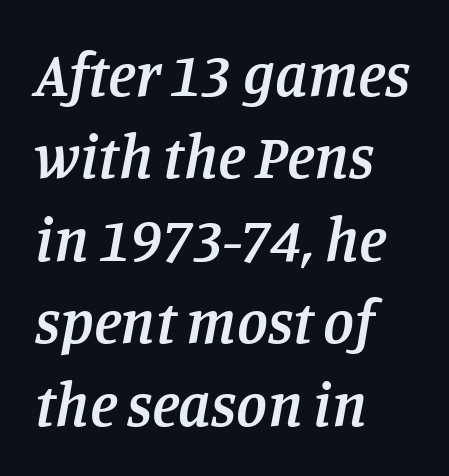
{"serif": "yes", "italic": "yes", "lean": "right", "slant_degrees": 11, "bold": "semi", "weight": "semibold", "width": "normal", "stroke_contrast": "low", "x_height": "large", "monospaced": "no", "underline": "no", "align": "left", "line_spacing": "normal", "line_spacing_ratio": 1.33, "letter_spacing": "normal", "letter_spacing_em": 0.0, "glyph_px": 62}
